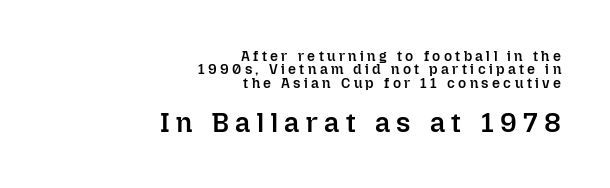
Q: Is the text bold? A: Semi-bold.
Q: Is the text italic (slanted)? A: No, it is upright.
Q: Is the text underlined? A: No.
Q: How is the paragraph aligned? A: Right-aligned.
Q: Is the spacing between letters normal or unusually wide? A: Unusually wide.
Q: Is the spacing between lines tight, normal or loose? A: Tight.
Q: Which block of text is set in a larger size, the first (top) or the second (bottom)? A: The second (bottom) one.
